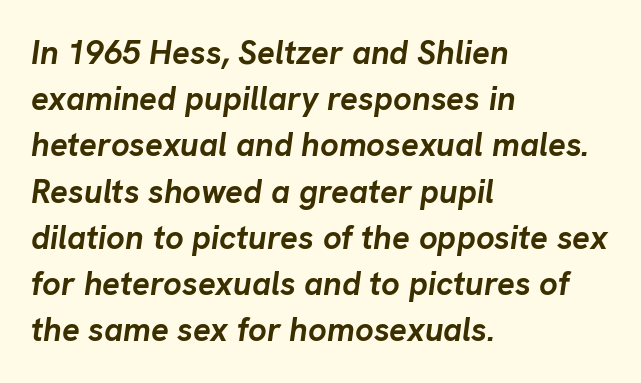
The image shows 33 px semibold type, italic (leaning right); set left-aligned, normal line spacing (1.4x), normal letter spacing, not underlined; low stroke contrast and a medium x-height.
